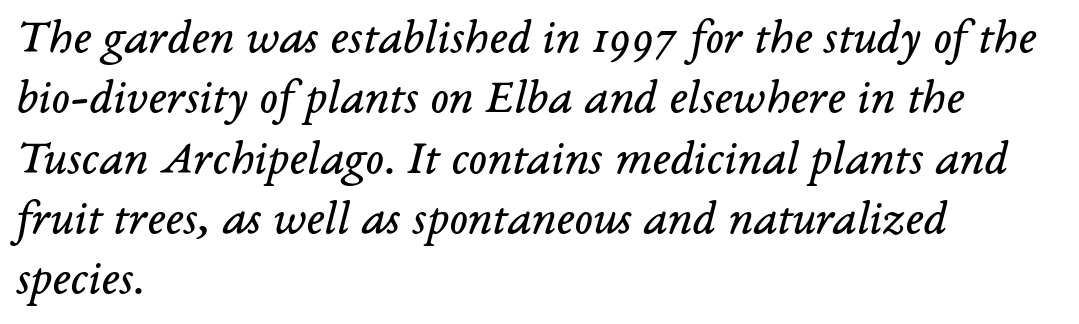
The image shows 49 px regular-weight serif type, italic (leaning right); set left-aligned, line spacing 1.23x, normal letter spacing, not underlined; low stroke contrast and a medium x-height.
